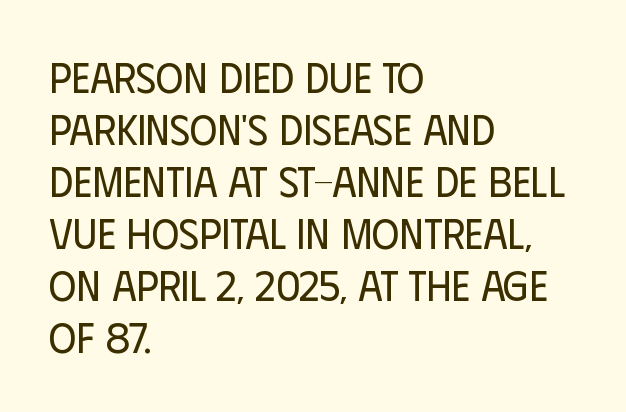
{"serif": "no", "italic": "no", "bold": "no", "weight": "regular", "width": "condensed", "stroke_contrast": "low", "x_height": "large", "monospaced": "no", "underline": "no", "align": "left", "line_spacing_ratio": 1.24, "letter_spacing": "normal", "letter_spacing_em": 0.0, "glyph_px": 42}
